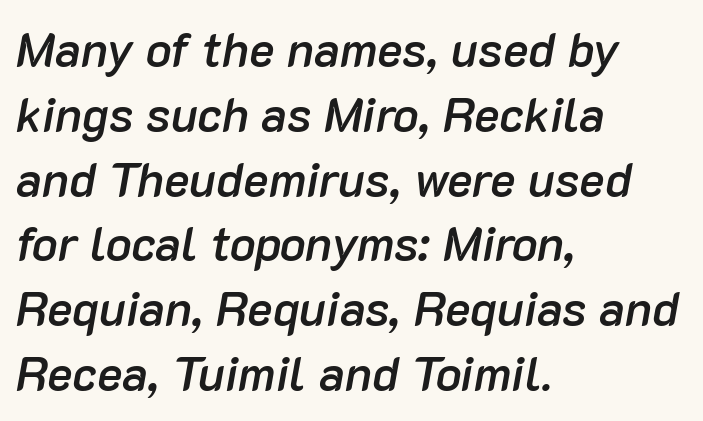
Reading down the block, your eye returns to a fixed left position each line. Anything drawn beneath the words? Only blank space. Default kerning and tracking; the words read as compact shapes. Every character sits at an angle, as italics do.
